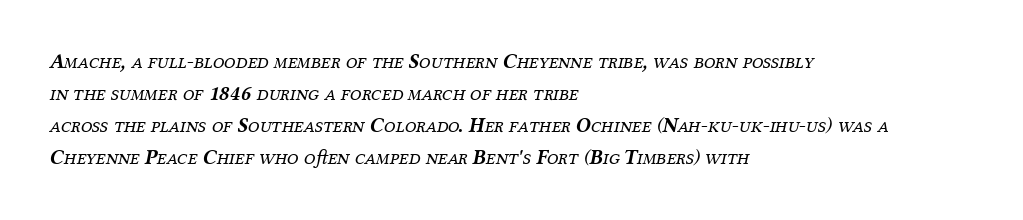
The image shows 21 px text type, italic (leaning right); set left-aligned, normal line spacing (1.53x), normal letter spacing, not underlined.
